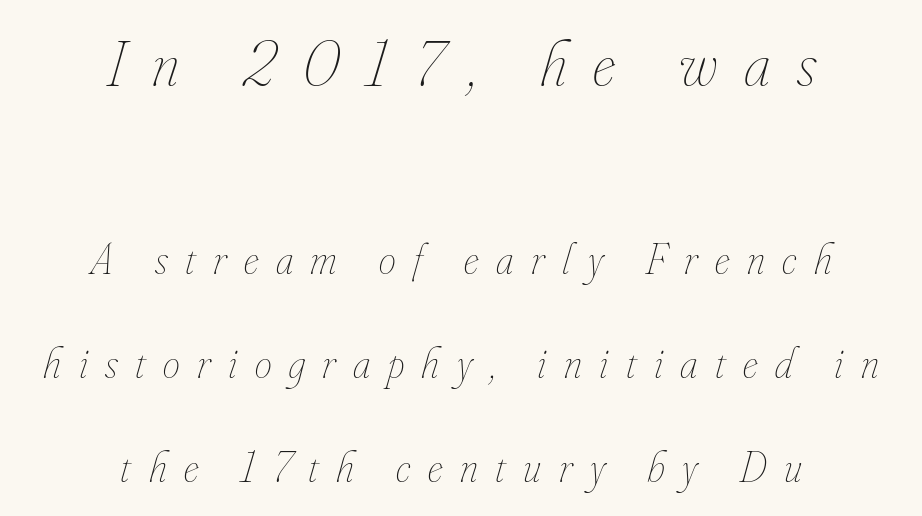
Leftover space on each line is divided equally before and after the words. The line-height multiplier appears high, well above default. Tracking value appears strongly positive — letters spread wide. The specimen reads as italic at a glance. A light-to-regular cut is what we see here.
